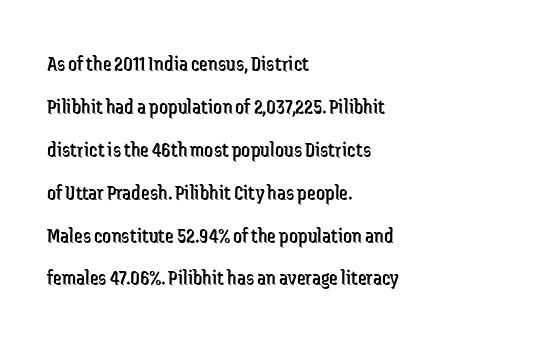
{"italic": "no", "bold": "no", "underline": "no", "align": "left", "line_spacing": "loose", "line_spacing_ratio": 1.95, "letter_spacing": "normal", "letter_spacing_em": 0.0, "glyph_px": 22}
